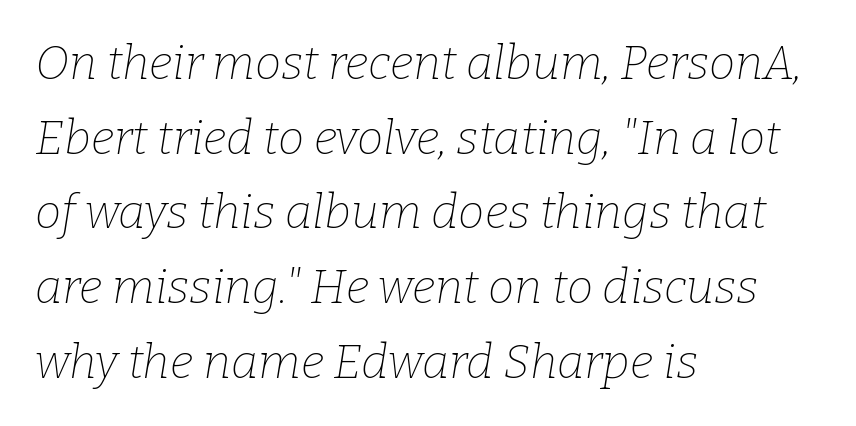
Q: Is the text bold? A: No.
Q: Is the text italic (slanted)? A: Yes, it leans right by about 9 degrees.
Q: Is the typeface a serif or a sans-serif typeface? A: Serif.
Q: Is the text underlined? A: No.
Q: How is the paragraph aligned? A: Left-aligned.
Q: Is the spacing between letters normal or unusually wide? A: Normal.
Q: Is the spacing between lines tight, normal or loose? A: Normal.
Q: Width (condensed, normal, or wide)? A: Normal.
Q: Stroke contrast? A: Low.
Q: x-height? A: Medium.
Q: Monospaced? A: No.
